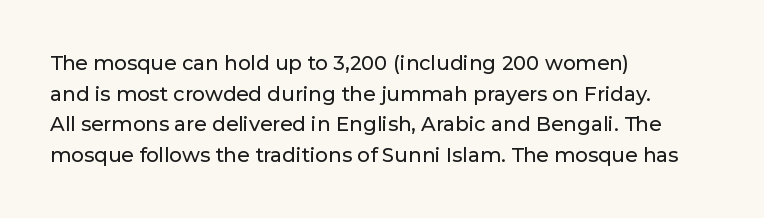
Q: Is the text italic (slanted)? A: No, it is upright.
Q: Is the text underlined? A: No.
Q: How is the paragraph aligned? A: Left-aligned.
Q: Is the spacing between letters normal or unusually wide? A: Normal.
Q: Is the spacing between lines tight, normal or loose? A: Normal.
